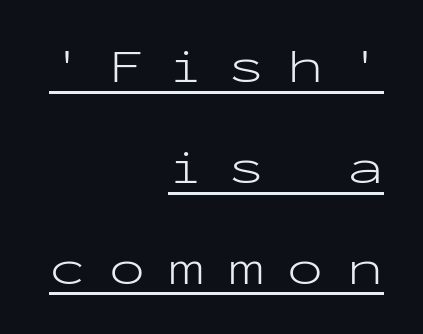
The image shows 48 px light, wide sans-serif type, upright, monospaced; set right-aligned, loose line spacing (2.1x), unusually wide letter spacing (+0.49 em), underlined; low stroke contrast and a medium x-height.
